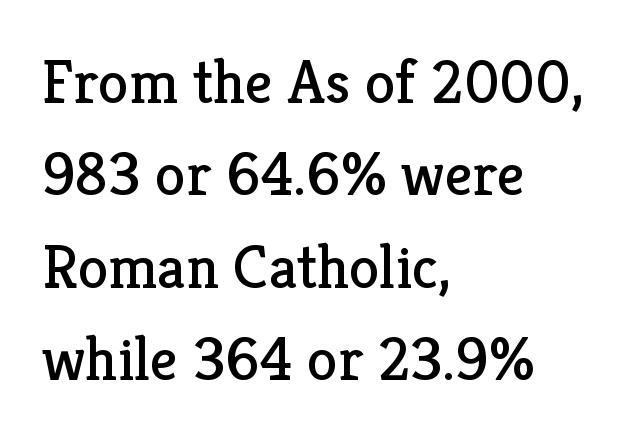
{"serif": "yes", "italic": "no", "bold": "no", "weight": "regular", "width": "normal", "stroke_contrast": "low", "x_height": "medium", "monospaced": "no", "underline": "no", "align": "left", "line_spacing": "normal", "line_spacing_ratio": 1.49, "letter_spacing": "normal", "letter_spacing_em": 0.0, "glyph_px": 62}
